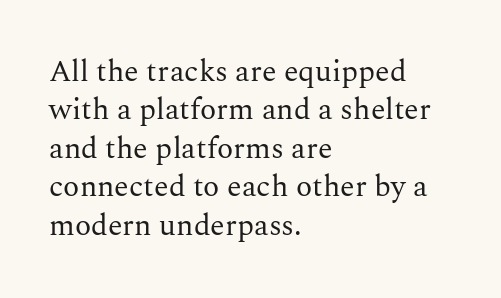
Q: Is the text bold? A: No.
Q: Is the text italic (slanted)? A: No, it is upright.
Q: Is the typeface a serif or a sans-serif typeface? A: Serif.
Q: Is the text underlined? A: No.
Q: How is the paragraph aligned? A: Left-aligned.
Q: Is the spacing between letters normal or unusually wide? A: Normal.
Q: Is the spacing between lines tight, normal or loose? A: Normal.
Q: Width (condensed, normal, or wide)? A: Normal.
Q: Stroke contrast? A: Medium.
Q: x-height? A: Medium.
Q: Monospaced? A: No.
